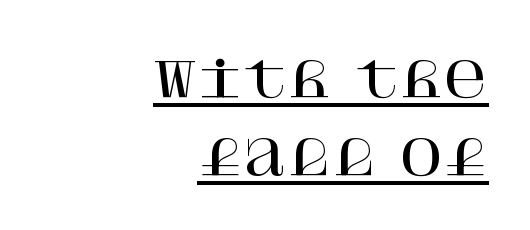
Posture: straight, roman, zero tilt. The passage shown is typeset with a serif family. This rendering leaves character spacing at its baseline value. These lines are set flush right with a ragged left edge.
